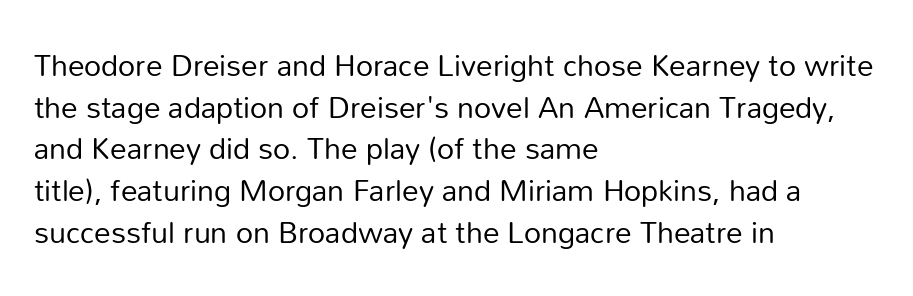
Is there any slant? The stems are plumb. No chunkiness to these letters — they're not bold. The glyphs in this specimen are sans serif. These lines keep a tight, regular rhythm from letter to letter. A normal amount of white space separates one row of letters from the next.
